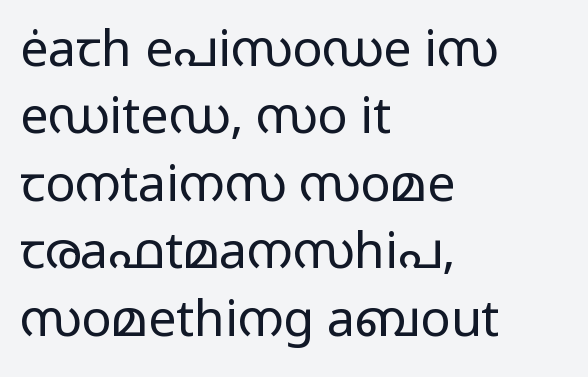
The image shows 50 px regular-weight, wide sans-serif type, upright; set left-aligned, normal line spacing (1.35x), normal letter spacing, not underlined; low stroke contrast and a medium x-height.
